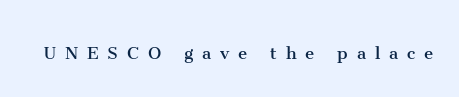
{"italic": "no", "bold": "no", "underline": "no", "letter_spacing": "wide", "letter_spacing_em": 0.42, "glyph_px": 21}
